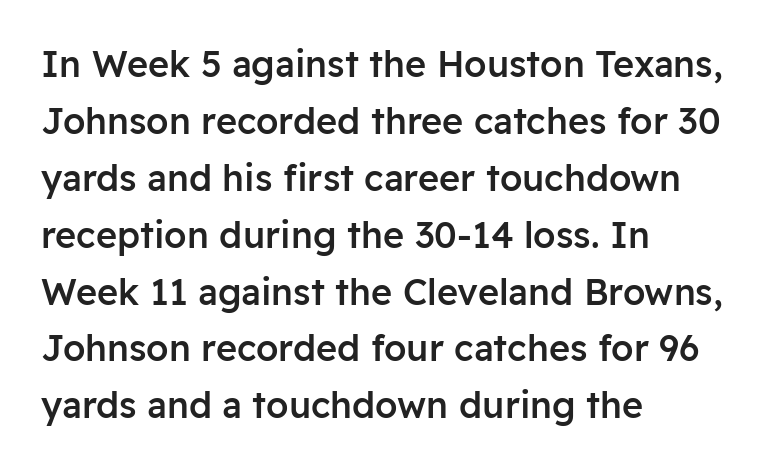
{"serif": "no", "italic": "no", "bold": "semi", "weight": "semibold", "width": "normal", "stroke_contrast": "low", "x_height": "medium", "monospaced": "no", "underline": "no", "align": "left", "line_spacing": "normal", "line_spacing_ratio": 1.58, "letter_spacing": "normal", "letter_spacing_em": 0.0, "glyph_px": 36}
